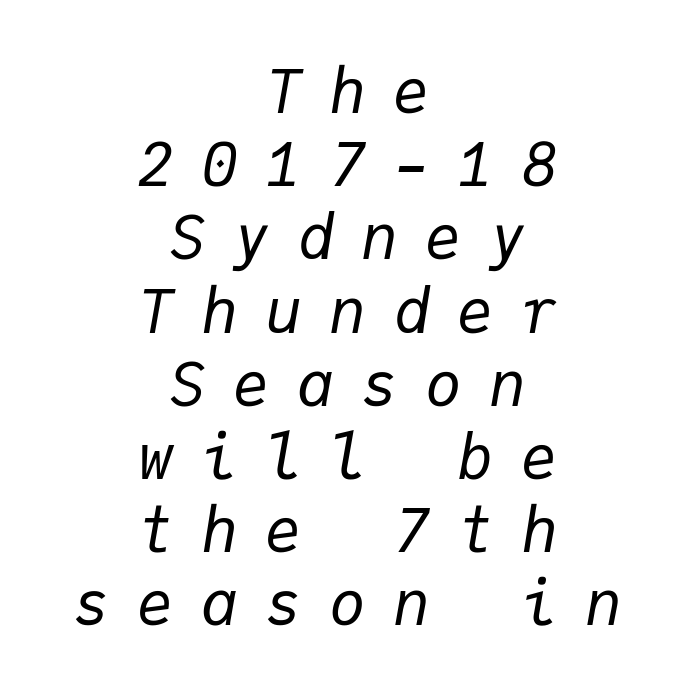
The image shows 61 px regular-weight type, italic (leaning right), monospaced; set centered, line spacing 1.2x, unusually wide letter spacing (+0.45 em), not underlined; low stroke contrast and a medium x-height.
